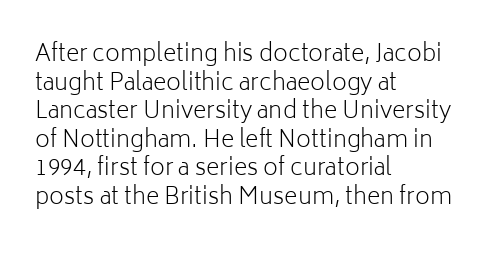
Q: Is the text bold? A: No.
Q: Is the text italic (slanted)? A: No, it is upright.
Q: Is the text underlined? A: No.
Q: How is the paragraph aligned? A: Left-aligned.
Q: Is the spacing between letters normal or unusually wide? A: Normal.
